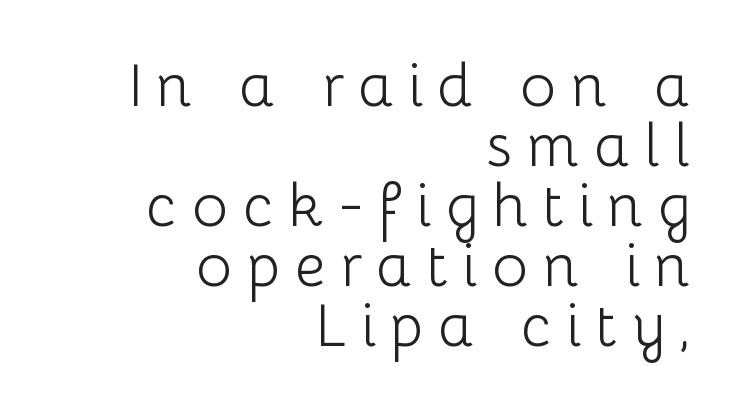
The image shows 60 px light sans-serif type, upright; set right-aligned, tight line spacing (1.0x), unusually wide letter spacing (+0.24 em), not underlined; low stroke contrast and a medium x-height.
